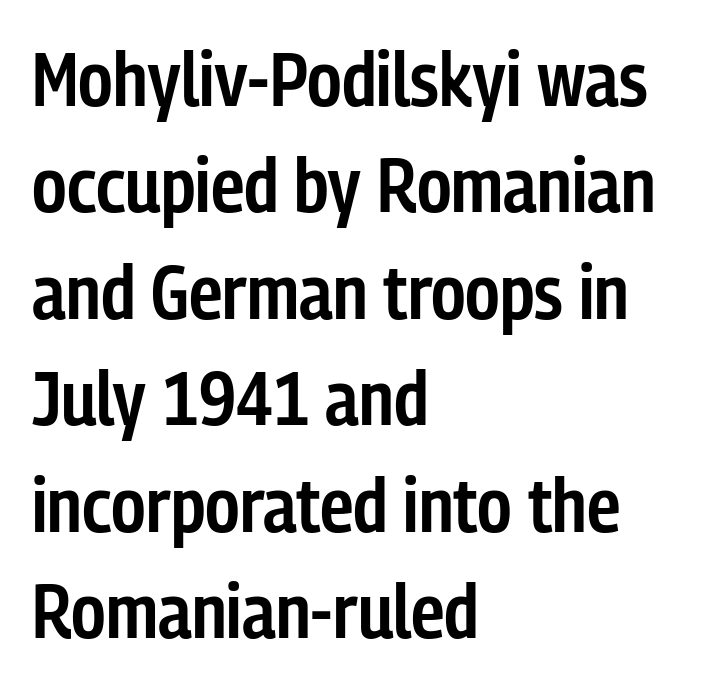
The image shows 76 px semibold, condensed sans-serif type, upright; set left-aligned, normal line spacing (1.4x), normal letter spacing, not underlined; low stroke contrast and a medium x-height.
